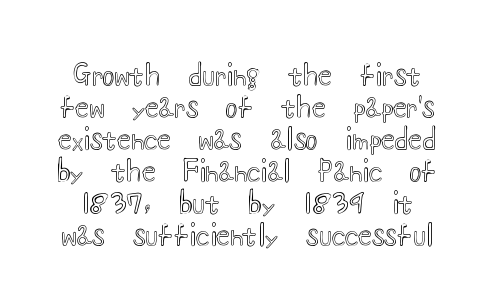
Q: Is the text italic (slanted)? A: No, it is upright.
Q: Is the text underlined? A: No.
Q: Is the spacing between letters normal or unusually wide? A: Normal.
Q: Is the spacing between lines tight, normal or loose? A: Tight.
Q: Width (condensed, normal, or wide)? A: Wide.
Q: x-height? A: Small.
Q: Monospaced? A: No.
